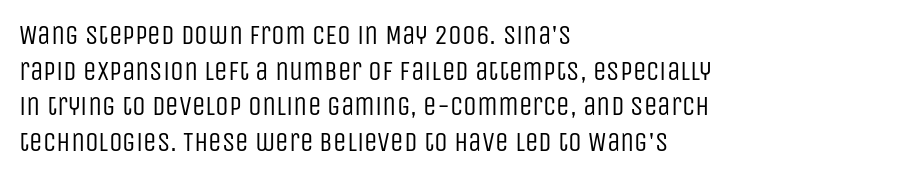
Notice how descenders clear the ascenders below comfortably — that's standard leading. Rule under the text: the space is simply empty. This rendering uses left alignment, leaving the right contour irregular. The type sits square on the baseline with zero lean. The font sits on the lighter half of the weight spectrum, regular included. The gaps between neighbouring characters are ordinary and unremarkable.
